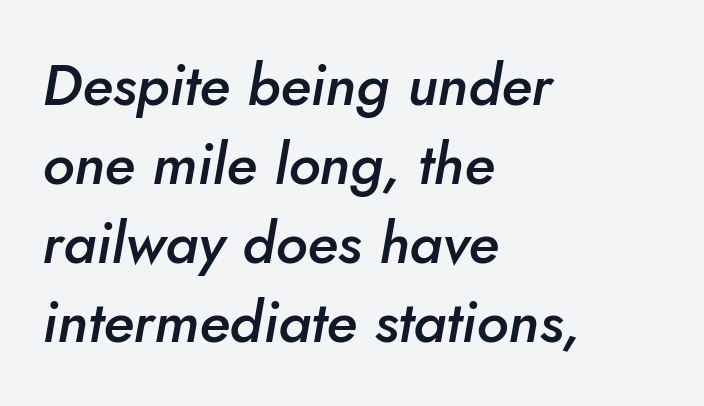
{"italic": "yes", "lean": "right", "slant_degrees": 5, "bold": "semi", "weight": "semibold", "width": "normal", "stroke_contrast": "low", "x_height": "small", "monospaced": "no", "underline": "no", "align": "left", "line_spacing": "normal", "line_spacing_ratio": 1.36, "letter_spacing": "normal", "letter_spacing_em": 0.0, "glyph_px": 58}
